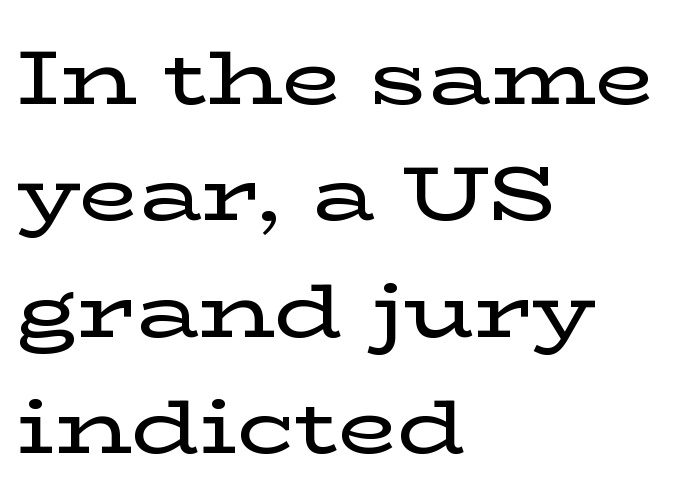
Q: Is the text italic (slanted)? A: No, it is upright.
Q: Is the typeface a serif or a sans-serif typeface? A: Serif.
Q: Is the text underlined? A: No.
Q: How is the paragraph aligned? A: Left-aligned.
Q: Is the spacing between letters normal or unusually wide? A: Normal.
Q: Is the spacing between lines tight, normal or loose? A: Normal.
Q: Width (condensed, normal, or wide)? A: Wide.
Q: Stroke contrast? A: Low.
Q: x-height? A: Medium.
Q: Monospaced? A: No.
